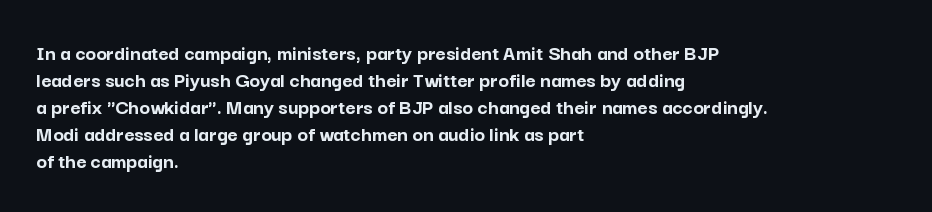
{"italic": "no", "bold": "yes", "underline": "no", "align": "left", "line_spacing_ratio": 1.23, "letter_spacing": "normal", "letter_spacing_em": 0.0, "glyph_px": 22}
